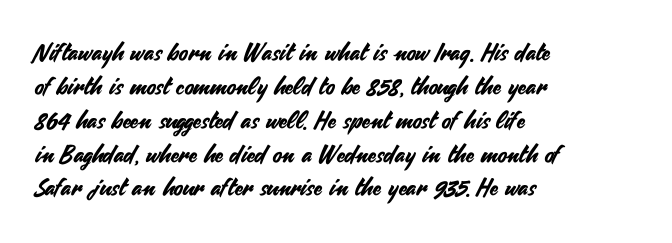
{"underline": "no", "align": "left", "line_spacing": "normal", "line_spacing_ratio": 1.41, "letter_spacing": "normal", "letter_spacing_em": 0.0, "glyph_px": 24}
